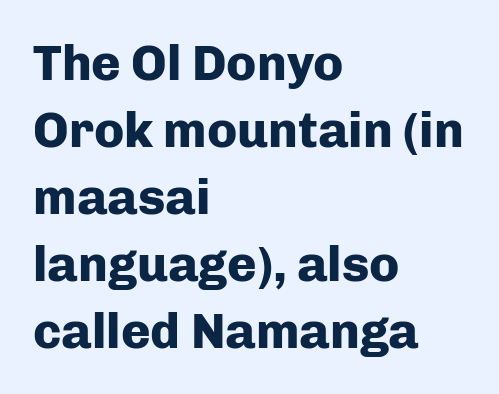
The image shows 50 px heavy sans-serif type, upright; set left-aligned, normal line spacing (1.34x), normal letter spacing, not underlined; low stroke contrast and a medium x-height.
